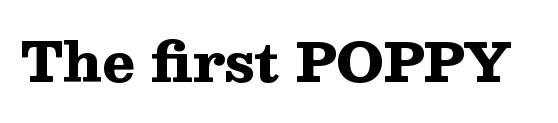
{"serif": "yes", "italic": "no", "bold": "yes", "weight": "heavy", "width": "wide", "stroke_contrast": "medium", "x_height": "medium", "monospaced": "no", "underline": "no", "letter_spacing": "normal", "letter_spacing_em": 0.0, "glyph_px": 54}
